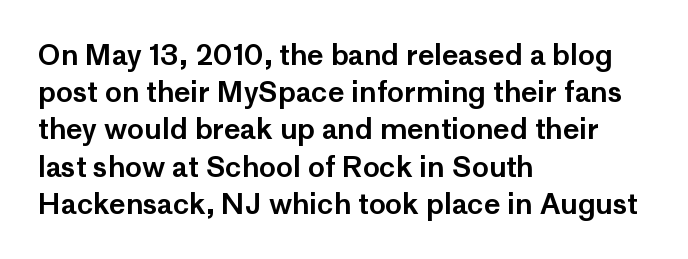
Q: Is the text italic (slanted)? A: No, it is upright.
Q: Is the typeface a serif or a sans-serif typeface? A: Sans-serif.
Q: Is the text underlined? A: No.
Q: How is the paragraph aligned? A: Left-aligned.
Q: Is the spacing between letters normal or unusually wide? A: Normal.
Q: Is the spacing between lines tight, normal or loose? A: Normal.
Q: Width (condensed, normal, or wide)? A: Normal.
Q: Stroke contrast? A: Low.
Q: x-height? A: Medium.
Q: Monospaced? A: No.
